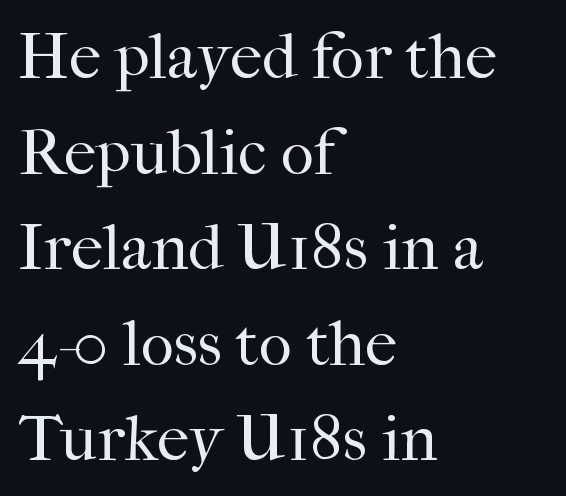
The paragraph has a hard left edge and a soft right edge. Compared with typical body copy, the letter spacing here is the same. The weight would be labelled regular, book, light, or lighter still. A serif font was chosen for this passage. The face used here is proportionally spaced, like ordinary book or web type.
